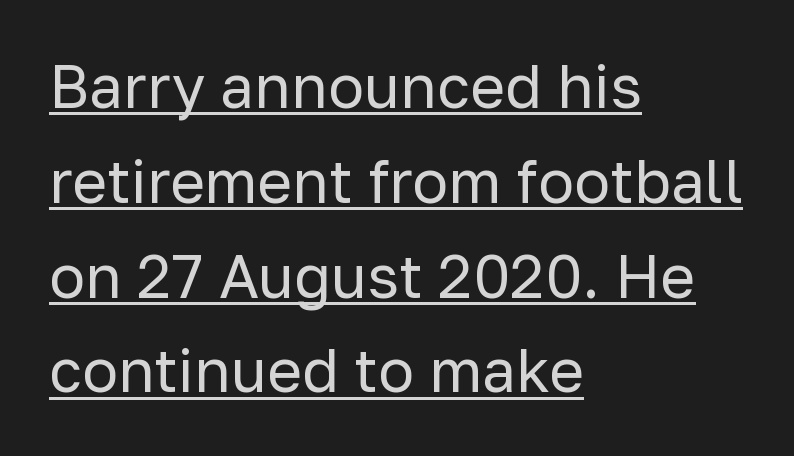
Q: Is the text bold? A: No.
Q: Is the text italic (slanted)? A: No, it is upright.
Q: Is the typeface a serif or a sans-serif typeface? A: Sans-serif.
Q: Is the text underlined? A: Yes.
Q: How is the paragraph aligned? A: Left-aligned.
Q: Is the spacing between letters normal or unusually wide? A: Normal.
Q: Is the spacing between lines tight, normal or loose? A: Normal.
Q: Width (condensed, normal, or wide)? A: Normal.
Q: Stroke contrast? A: Low.
Q: x-height? A: Medium.
Q: Monospaced? A: No.
